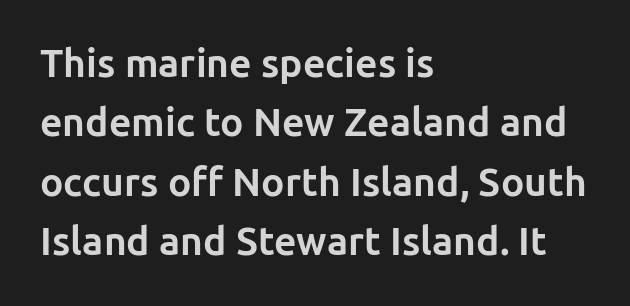
Type without underlining. Heft: maximum for text — a bold. Notice how descenders clear the ascenders below comfortably — that's standard leading. Compared with a centered layout, this one pins lines to the left instead.
